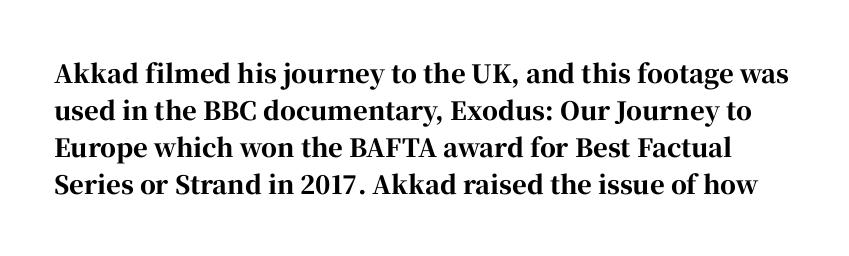
How would I describe the line gaps? Plain and ordinary. The axis of the letterforms is exactly vertical. Every letter is thick-stroked: bold, no question. Bare-footed words on every line.
